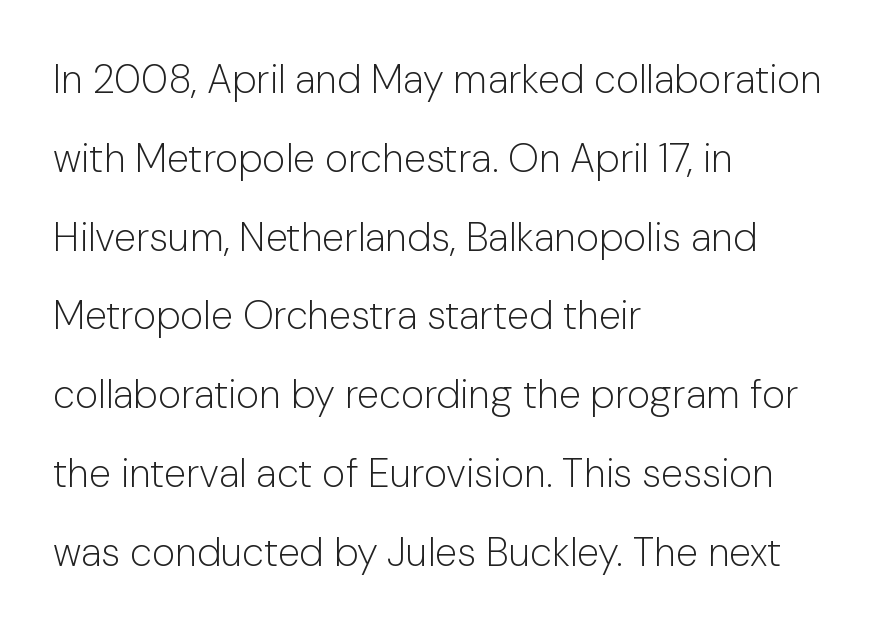
Vertical stems look standard width or narrower in stroke. Do the characters align in a grid? No, the font is proportional. Italic? Not at all — the glyphs are vertical. How would I describe the line gaps? Wide and relaxed. A clean baseline with only descenders dipping below it.
